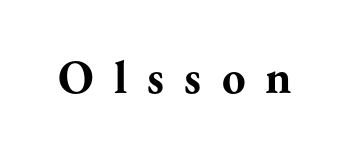
The image shows 47 px bold serif type, upright; set unusually wide letter spacing (+0.43 em), not underlined; medium stroke contrast and a small x-height.
